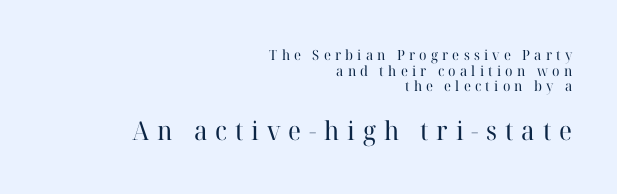
The image shows 26 px text type, upright; set right-aligned, tight line spacing (1.11x), unusually wide letter spacing (+0.3 em), not underlined; the second (bottom) block is 1.86x larger.
